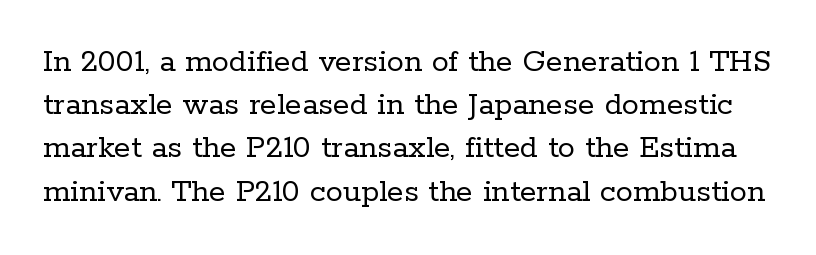
{"serif": "yes", "italic": "no", "bold": "no", "weight": "regular", "width": "normal", "stroke_contrast": "low", "x_height": "medium", "monospaced": "no", "underline": "no", "line_spacing": "normal", "line_spacing_ratio": 1.27, "letter_spacing": "normal", "letter_spacing_em": 0.0, "glyph_px": 34}
